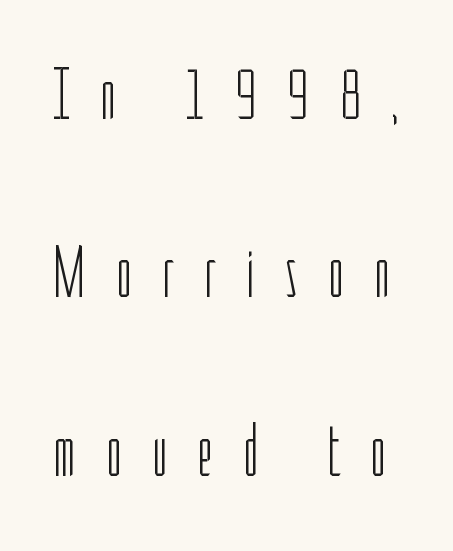
The image shows 74 px light, condensed sans-serif type, upright; set loose line spacing (2.41x), unusually wide letter spacing (+0.39 em), not underlined; low stroke contrast and a medium x-height.
